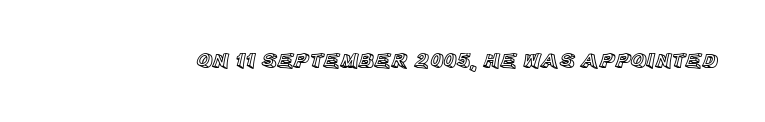
{"underline": "no", "letter_spacing": "normal", "letter_spacing_em": 0.0, "glyph_px": 22}
